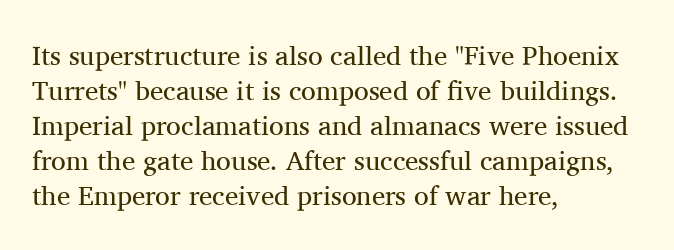
{"italic": "no", "bold": "no", "underline": "no", "align": "left", "line_spacing": "normal", "line_spacing_ratio": 1.3, "letter_spacing": "normal", "letter_spacing_em": 0.0, "glyph_px": 27}
